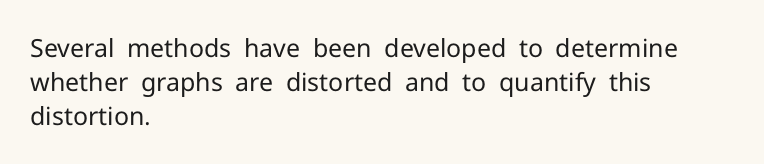
The area under the type is left untouched. A roman cut, with each character standing at attention. Observe the ordinary spacing: letters are neighbours, not strangers. Notice how the passage keeps a crisp vertical edge on the left only.
